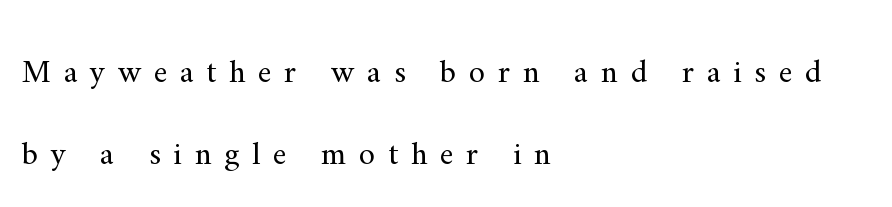
Q: Is the text bold? A: No.
Q: Is the text italic (slanted)? A: No, it is upright.
Q: Is the typeface a serif or a sans-serif typeface? A: Serif.
Q: Is the text underlined? A: No.
Q: How is the paragraph aligned? A: Left-aligned.
Q: Is the spacing between letters normal or unusually wide? A: Unusually wide.
Q: Is the spacing between lines tight, normal or loose? A: Loose.
Q: Width (condensed, normal, or wide)? A: Normal.
Q: Stroke contrast? A: Medium.
Q: x-height? A: Small.
Q: Monospaced? A: No.
